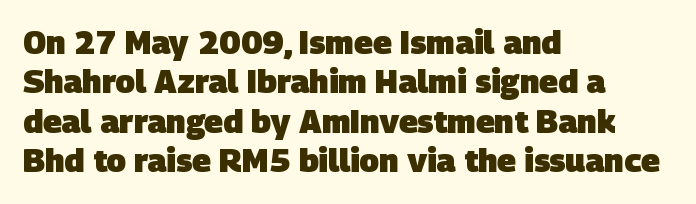
Emphasis by weight is at full strength: bold. The glyphs are unaccompanied by any horizontal stroke below them. Line beginnings align vertically; line endings do not. Honestly, the letter spacing is just normal — you wouldn't notice it. Letterform terminals end flat and unadorned throughout the passage.
